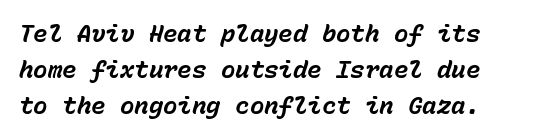
Q: Is the text bold? A: Yes.
Q: Is the text italic (slanted)? A: Yes, it leans right by about 15 degrees.
Q: Is the text underlined? A: No.
Q: Is the spacing between letters normal or unusually wide? A: Normal.
Q: Is the spacing between lines tight, normal or loose? A: Normal.
